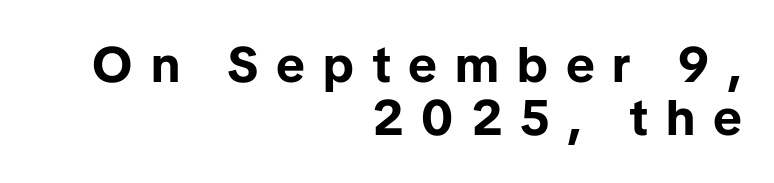
Q: Is the text bold? A: Yes.
Q: Is the text italic (slanted)? A: No, it is upright.
Q: Is the typeface a serif or a sans-serif typeface? A: Sans-serif.
Q: Is the text underlined? A: No.
Q: How is the paragraph aligned? A: Right-aligned.
Q: Is the spacing between letters normal or unusually wide? A: Unusually wide.
Q: Is the spacing between lines tight, normal or loose? A: Tight.
Q: Width (condensed, normal, or wide)? A: Normal.
Q: Stroke contrast? A: Low.
Q: x-height? A: Medium.
Q: Monospaced? A: No.
